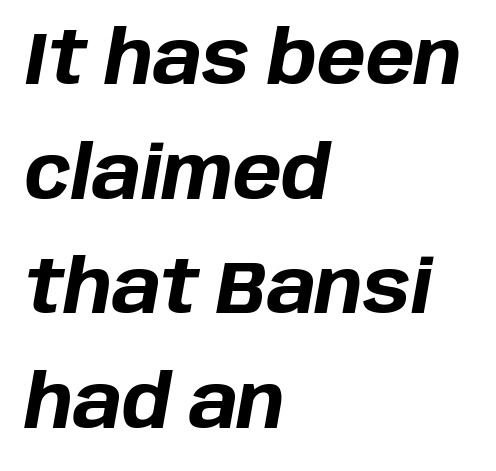
Q: Is the text bold? A: Yes.
Q: Is the text italic (slanted)? A: Yes, it leans right by about 10 degrees.
Q: Is the text underlined? A: No.
Q: How is the paragraph aligned? A: Left-aligned.
Q: Is the spacing between letters normal or unusually wide? A: Normal.
Q: Is the spacing between lines tight, normal or loose? A: Normal.
Q: Width (condensed, normal, or wide)? A: Normal.
Q: Stroke contrast? A: Low.
Q: x-height? A: Large.
Q: Monospaced? A: No.
